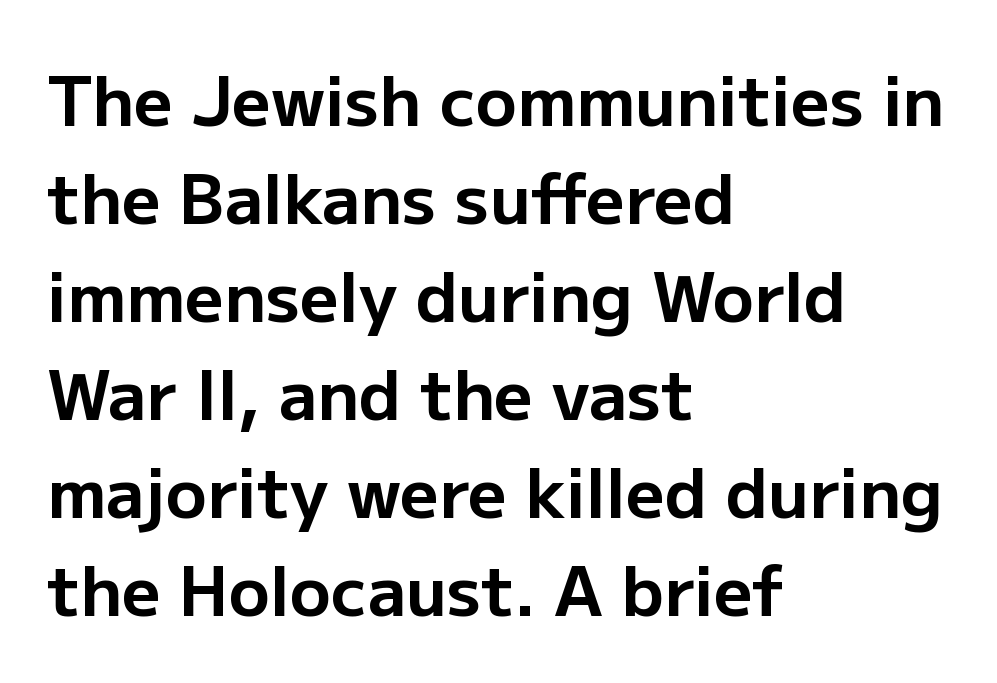
Is there much room between lines? A standard amount, neither cramped nor airy. These lines are rendered in a variable-pitch font. The designer went with a sans here, leaving each stem footless. Look at the tracking — it's just the regular setting, nothing added.
